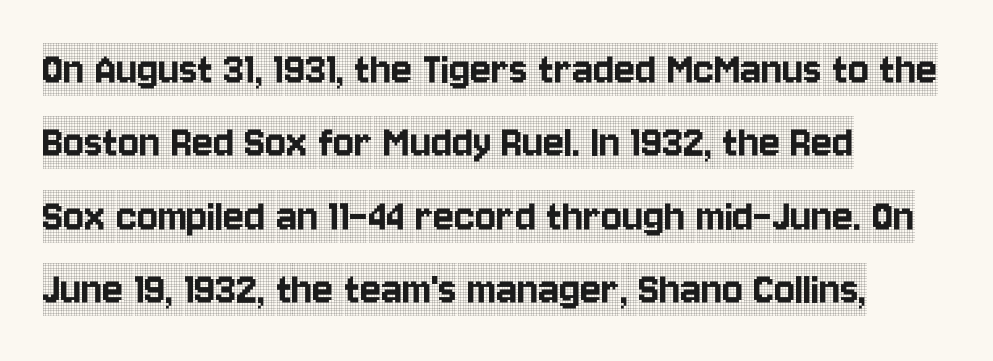
Q: Is the text italic (slanted)? A: No, it is upright.
Q: Is the typeface a serif or a sans-serif typeface? A: Serif.
Q: Is the text underlined? A: No.
Q: How is the paragraph aligned? A: Left-aligned.
Q: Is the spacing between letters normal or unusually wide? A: Normal.
Q: Is the spacing between lines tight, normal or loose? A: Normal.
Q: Width (condensed, normal, or wide)? A: Condensed.
Q: x-height? A: Large.
Q: Monospaced? A: No.
